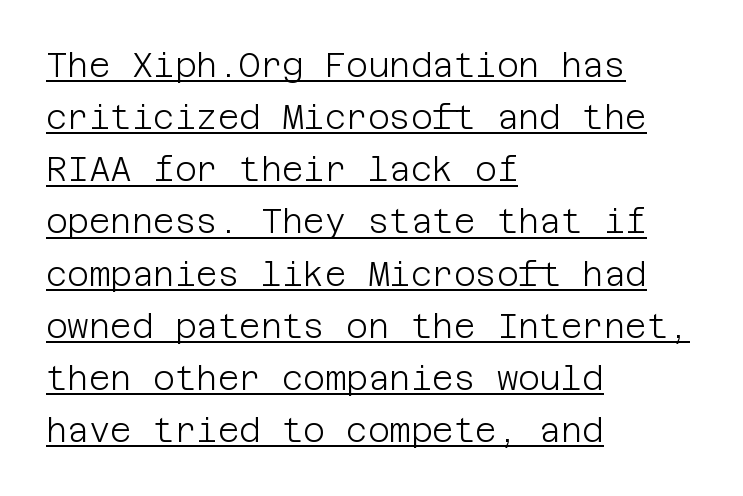
Q: Is the text bold? A: No.
Q: Is the text italic (slanted)? A: No, it is upright.
Q: Is the typeface a serif or a sans-serif typeface? A: Sans-serif.
Q: Is the text underlined? A: Yes.
Q: How is the paragraph aligned? A: Left-aligned.
Q: Is the spacing between letters normal or unusually wide? A: Normal.
Q: Is the spacing between lines tight, normal or loose? A: Normal.
Q: Width (condensed, normal, or wide)? A: Normal.
Q: Stroke contrast? A: Low.
Q: x-height? A: Large.
